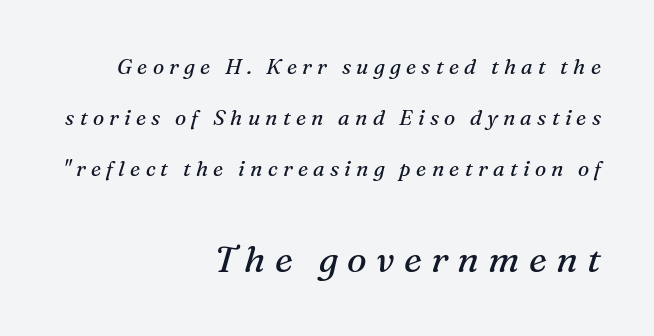
{"serif": "yes", "italic": "yes", "lean": "right", "slant_degrees": 16, "bold": "no", "weight": "regular", "width": "normal", "stroke_contrast": "medium", "x_height": "medium", "monospaced": "no", "underline": "no", "align": "right", "line_spacing": "loose", "line_spacing_ratio": 2.42, "letter_spacing": "wide", "letter_spacing_em": 0.25, "larger_block": "second", "size_ratio": 1.76, "glyph_px": 37}
